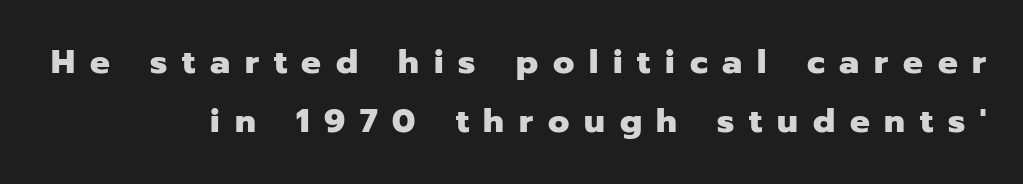
The image shows 33 px heavy sans-serif type, upright; set right-aligned, line spacing 1.8x, unusually wide letter spacing (+0.45 em), not underlined; low stroke contrast and a medium x-height.
